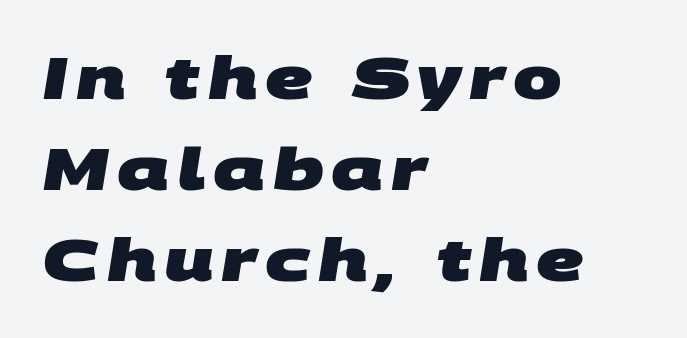
{"serif": "no", "bold": "yes", "weight": "heavy", "width": "wide", "stroke_contrast": "medium", "x_height": "large", "monospaced": "no", "underline": "no", "align": "left", "line_spacing": "normal", "line_spacing_ratio": 1.57, "glyph_px": 58}
